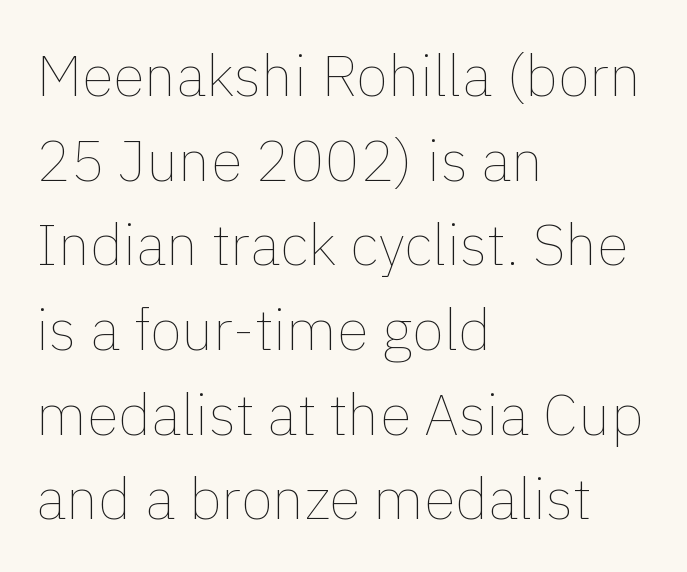
Q: Is the text bold? A: No.
Q: Is the text italic (slanted)? A: No, it is upright.
Q: Is the text underlined? A: No.
Q: How is the paragraph aligned? A: Left-aligned.
Q: Is the spacing between letters normal or unusually wide? A: Normal.
Q: Is the spacing between lines tight, normal or loose? A: Normal.
Q: Width (condensed, normal, or wide)? A: Normal.
Q: x-height? A: Medium.
Q: Monospaced? A: No.
